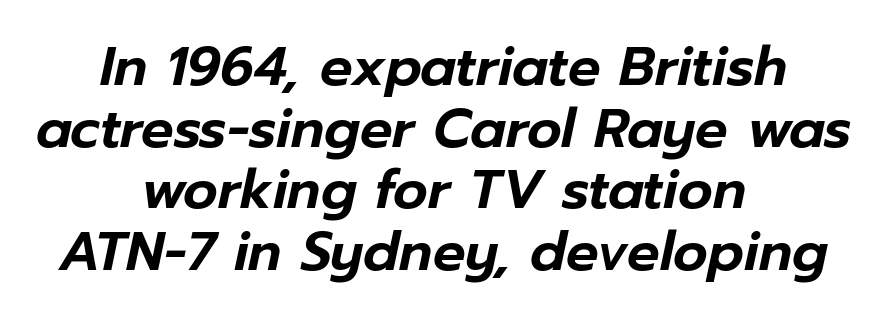
Q: Is the text italic (slanted)? A: Yes, it leans right by about 12 degrees.
Q: Is the text underlined? A: No.
Q: How is the paragraph aligned? A: Centered.
Q: Is the spacing between letters normal or unusually wide? A: Normal.
Q: Is the spacing between lines tight, normal or loose? A: Tight.
Q: Width (condensed, normal, or wide)? A: Normal.
Q: Stroke contrast? A: Low.
Q: x-height? A: Medium.
Q: Monospaced? A: No.
